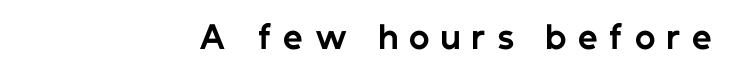
It's the straight-up-and-down kind of type. The rendering inserts visible extra space after every character. Teacher's note: observe the even right margin — that is flush-right alignment. The passage shown is typed in a proportional face where columns would drift.
